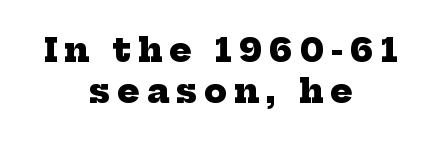
The image shows 33 px heavy serif type; set centered, line spacing 1.23x, unusually wide letter spacing (+0.21 em), not underlined; low stroke contrast and a medium x-height.
